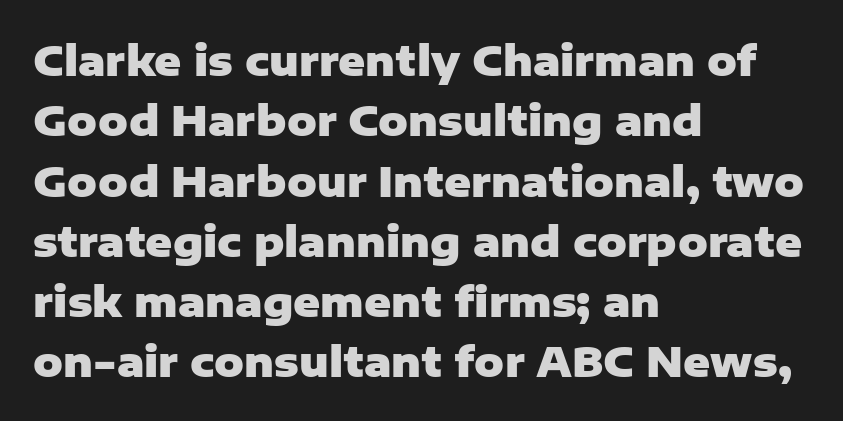
{"serif": "no", "italic": "no", "bold": "yes", "weight": "heavy", "width": "normal", "stroke_contrast": "low", "x_height": "medium", "monospaced": "no", "underline": "no", "align": "left", "line_spacing": "normal", "line_spacing_ratio": 1.47, "letter_spacing": "normal", "letter_spacing_em": 0.0, "glyph_px": 41}
